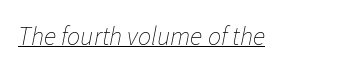
Q: Is the text bold? A: No.
Q: Is the text italic (slanted)? A: Yes, it leans right by about 11 degrees.
Q: Is the text underlined? A: Yes.
Q: Is the spacing between letters normal or unusually wide? A: Normal.
